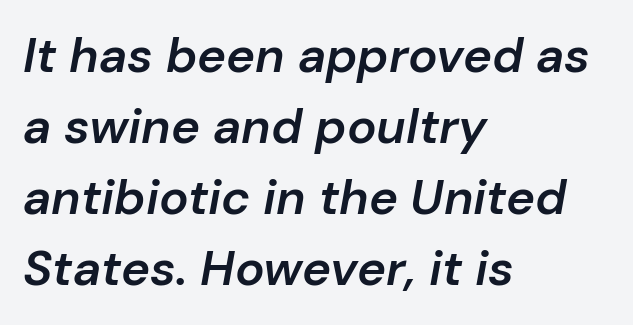
{"italic": "yes", "lean": "right", "slant_degrees": 10, "bold": "semi", "weight": "semibold", "width": "normal", "stroke_contrast": "low", "x_height": "medium", "monospaced": "no", "underline": "no", "align": "left", "line_spacing": "normal", "line_spacing_ratio": 1.45, "letter_spacing": "normal", "letter_spacing_em": 0.0, "glyph_px": 49}
